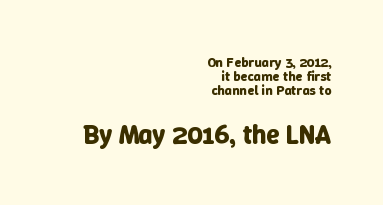
{"italic": "no", "bold": "yes", "underline": "no", "align": "right", "line_spacing": "tight", "line_spacing_ratio": 0.99, "letter_spacing": "normal", "letter_spacing_em": 0.0, "larger_block": "second", "size_ratio": 1.93, "glyph_px": 27}
